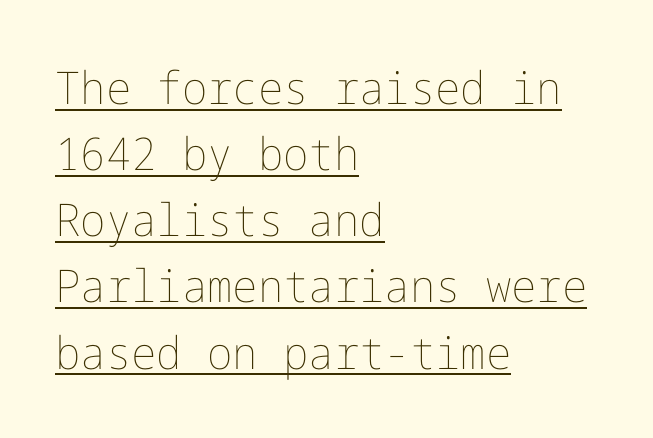
{"italic": "no", "bold": "no", "weight": "thin", "width": "normal", "stroke_contrast": "low", "x_height": "medium", "underline": "yes", "align": "left", "line_spacing": "normal", "line_spacing_ratio": 1.47, "letter_spacing": "normal", "letter_spacing_em": 0.0, "glyph_px": 45}
